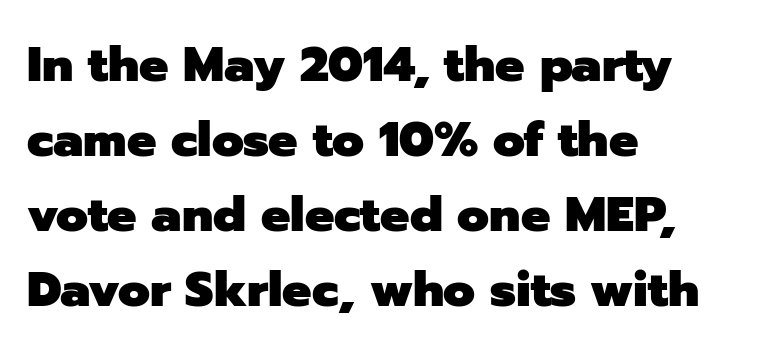
The image shows 49 px heavy sans-serif type, upright; set left-aligned, normal line spacing (1.53x), normal letter spacing, not underlined; low stroke contrast and a medium x-height.
